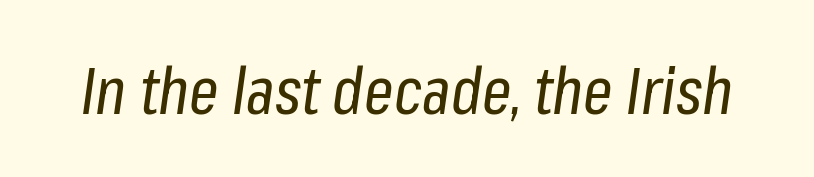
Heft: none added — not bold. Compared with typical body copy, the letter spacing here is the same. This sample uses an oblique cut, with every glyph tilted off the vertical. Nobody drew a line under any word here. Each letter keeps its own natural width here, so spacing adapts to shape.
